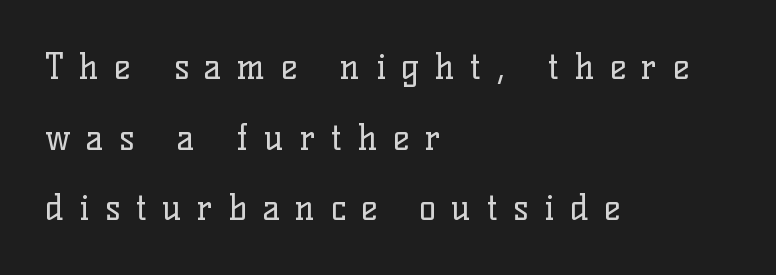
The image shows 35 px regular-weight serif type, upright; set left-aligned, loose line spacing (2.02x), unusually wide letter spacing (+0.44 em), not underlined; low stroke contrast and a medium x-height.
